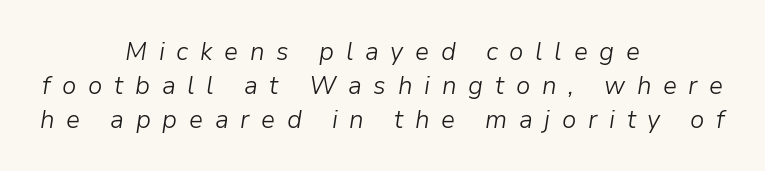
{"italic": "yes", "lean": "right", "slant_degrees": 9, "bold": "no", "underline": "no", "align": "center", "line_spacing": "normal", "line_spacing_ratio": 1.3, "letter_spacing": "wide", "letter_spacing_em": 0.45, "glyph_px": 26}
